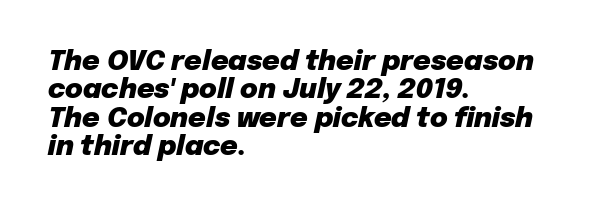
{"italic": "yes", "lean": "right", "slant_degrees": 12, "bold": "yes", "underline": "no", "align": "left", "line_spacing": "tight", "line_spacing_ratio": 1.05, "letter_spacing": "normal", "letter_spacing_em": 0.0, "glyph_px": 27}
